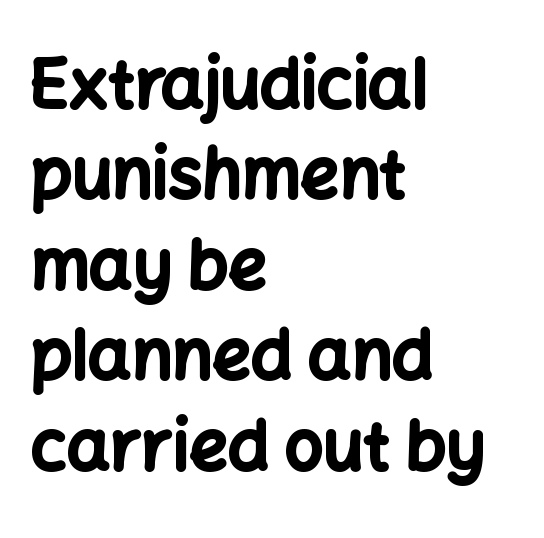
Q: Is the text bold? A: Yes.
Q: Is the text italic (slanted)? A: No, it is upright.
Q: Is the typeface a serif or a sans-serif typeface? A: Sans-serif.
Q: Is the text underlined? A: No.
Q: How is the paragraph aligned? A: Left-aligned.
Q: Is the spacing between letters normal or unusually wide? A: Normal.
Q: Is the spacing between lines tight, normal or loose? A: Normal.
Q: Width (condensed, normal, or wide)? A: Normal.
Q: Stroke contrast? A: Low.
Q: x-height? A: Medium.
Q: Monospaced? A: No.
